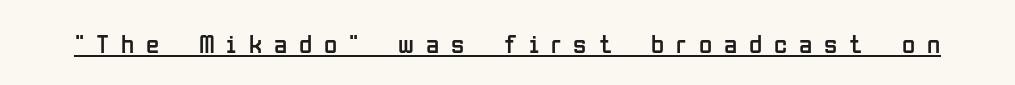
The image shows 27 px text type, upright; set unusually wide letter spacing (+0.44 em), underlined.
